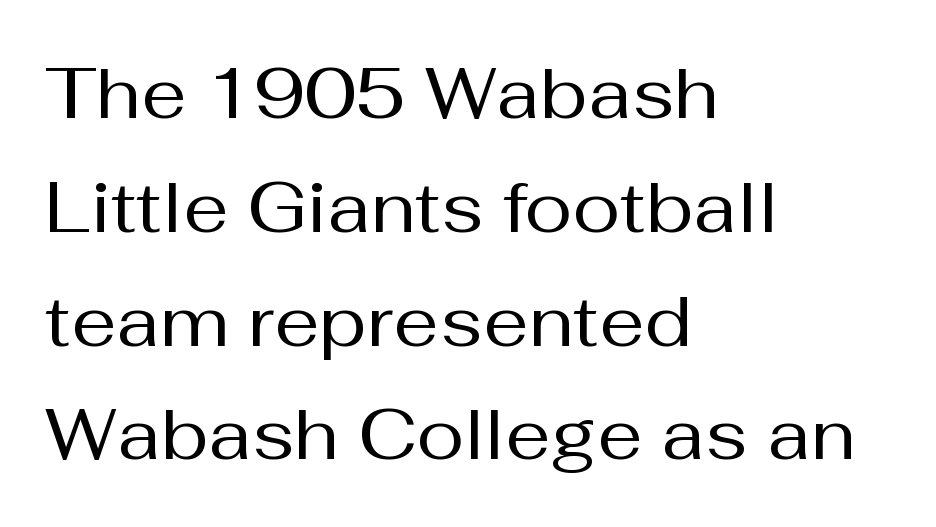
Nothing unusual about the tracking: characters are spaced as the font intends. This sample has the flowing, uneven cadence of proportional lettering. Horizontally, the lines are justified to the leading edge only. A typesetter would label this face a sans. Ordinary non-slanted type is in use. Each new line begins a customary step beneath the previous one.
